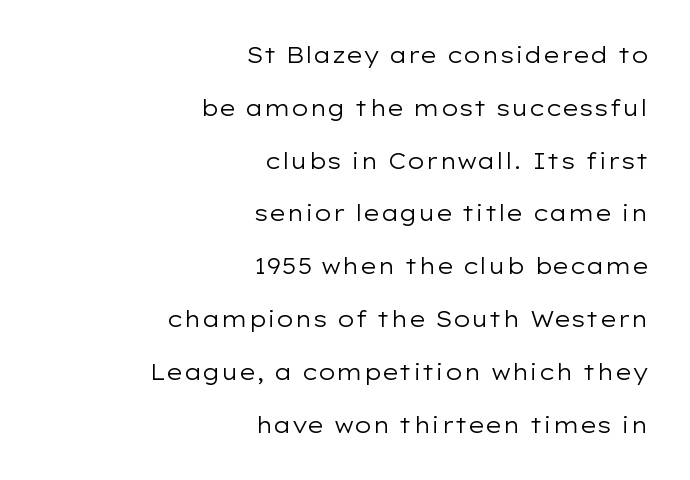
The image shows 22 px text type, upright; set right-aligned, loose line spacing (2.4x), normal letter spacing, not underlined.
